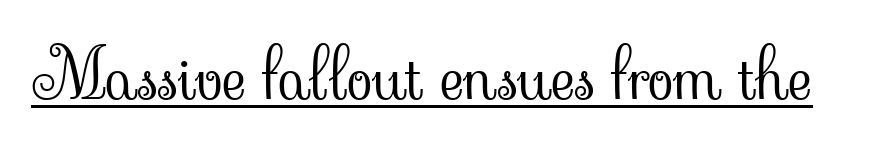
{"serif": "yes", "italic": "no", "bold": "no", "weight": "light", "width": "normal", "stroke_contrast": "low", "x_height": "small", "monospaced": "no", "underline": "yes", "letter_spacing": "normal", "letter_spacing_em": 0.0, "glyph_px": 67}
